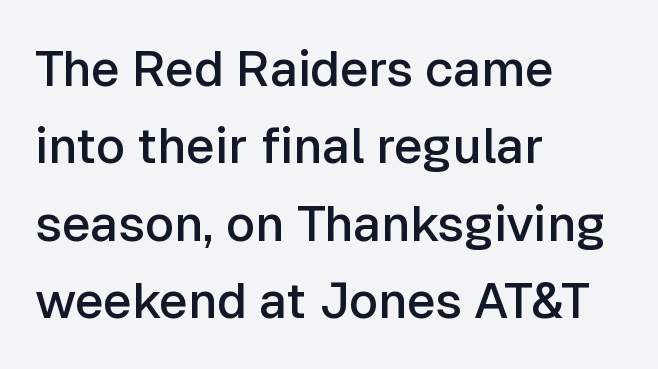
{"serif": "no", "italic": "no", "bold": "semi", "weight": "semibold", "width": "normal", "stroke_contrast": "low", "x_height": "medium", "monospaced": "no", "underline": "no", "align": "left", "line_spacing": "normal", "line_spacing_ratio": 1.55, "letter_spacing": "normal", "letter_spacing_em": 0.0, "glyph_px": 50}
